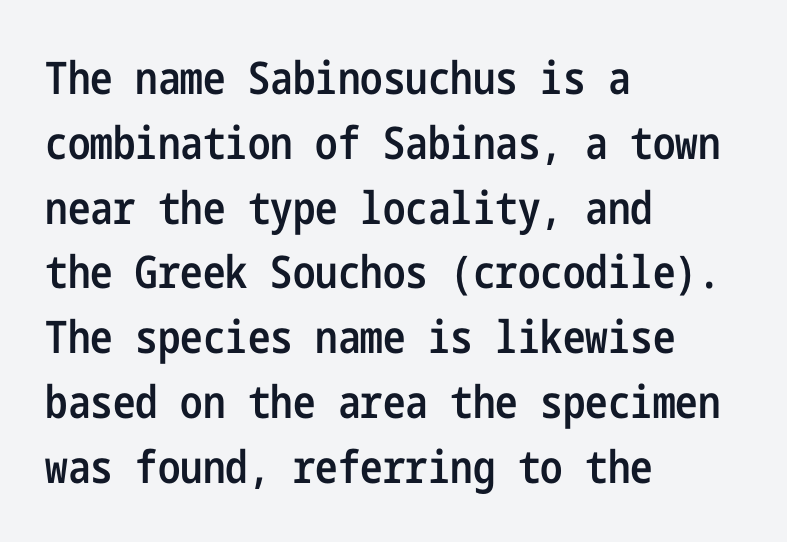
Q: Is the text bold? A: Semi-bold.
Q: Is the text italic (slanted)? A: No, it is upright.
Q: Is the typeface a serif or a sans-serif typeface? A: Sans-serif.
Q: Is the text underlined? A: No.
Q: How is the paragraph aligned? A: Left-aligned.
Q: Is the spacing between letters normal or unusually wide? A: Normal.
Q: Is the spacing between lines tight, normal or loose? A: Normal.
Q: Width (condensed, normal, or wide)? A: Condensed.
Q: Stroke contrast? A: Low.
Q: x-height? A: Medium.
